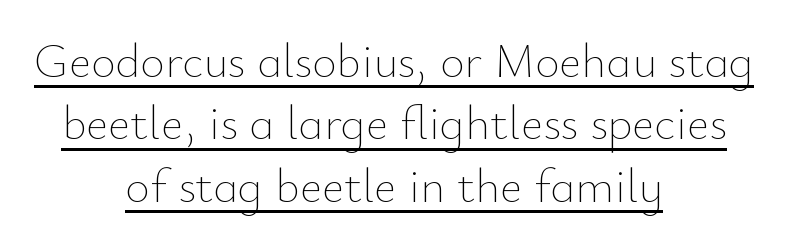
Q: Is the text bold? A: No.
Q: Is the text italic (slanted)? A: No, it is upright.
Q: Is the text underlined? A: Yes.
Q: How is the paragraph aligned? A: Centered.
Q: Is the spacing between letters normal or unusually wide? A: Normal.
Q: Is the spacing between lines tight, normal or loose? A: Normal.
Q: Width (condensed, normal, or wide)? A: Normal.
Q: Stroke contrast? A: Low.
Q: x-height? A: Small.
Q: Monospaced? A: No.
